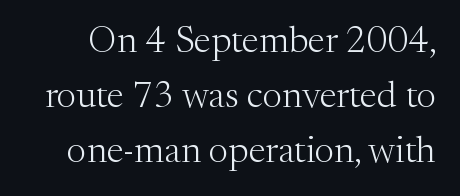
Q: Is the text bold? A: No.
Q: Is the text italic (slanted)? A: No, it is upright.
Q: Is the typeface a serif or a sans-serif typeface? A: Serif.
Q: Is the text underlined? A: No.
Q: Is the spacing between letters normal or unusually wide? A: Normal.
Q: Is the spacing between lines tight, normal or loose? A: Normal.
Q: Width (condensed, normal, or wide)? A: Normal.
Q: Stroke contrast? A: Medium.
Q: x-height? A: Medium.
Q: Monospaced? A: No.
